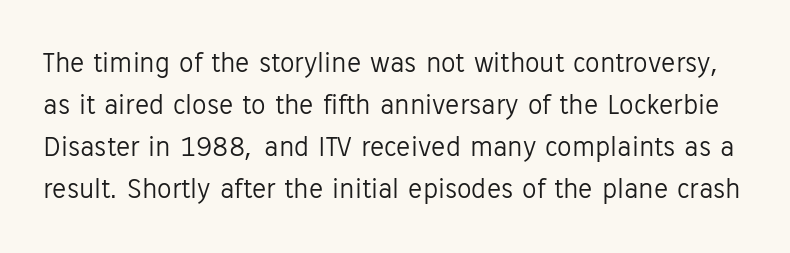
The image shows 29 px light sans-serif type, upright; set normal line spacing (1.45x), normal letter spacing, not underlined; low stroke contrast and a medium x-height.
